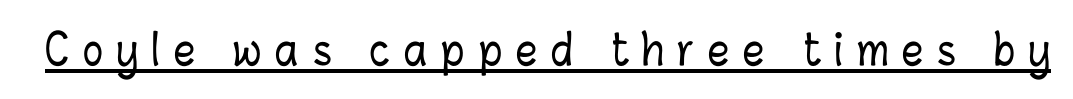
The image shows 42 px condensed type, upright; set unusually wide letter spacing (+0.33 em), underlined; low stroke contrast and a medium x-height.
